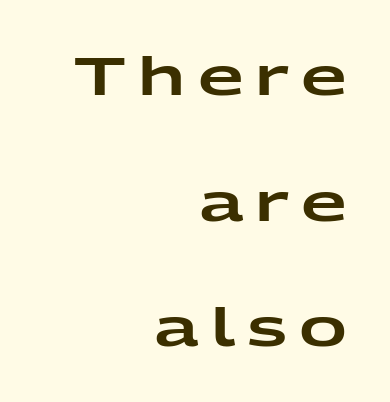
The image shows 53 px wide sans-serif type, upright; set right-aligned, loose line spacing (2.37x), unusually wide letter spacing (+0.23 em), not underlined; low stroke contrast and a medium x-height.
